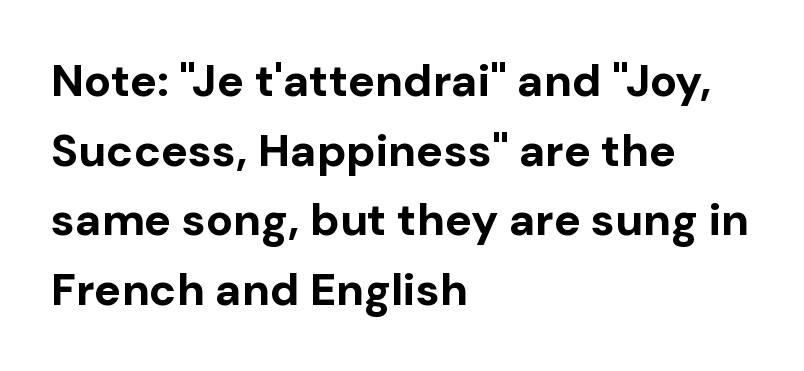
{"serif": "no", "italic": "no", "bold": "yes", "weight": "bold", "width": "normal", "stroke_contrast": "low", "x_height": "medium", "monospaced": "no", "underline": "no", "align": "left", "line_spacing": "normal", "line_spacing_ratio": 1.55, "letter_spacing": "normal", "letter_spacing_em": 0.0, "glyph_px": 45}
